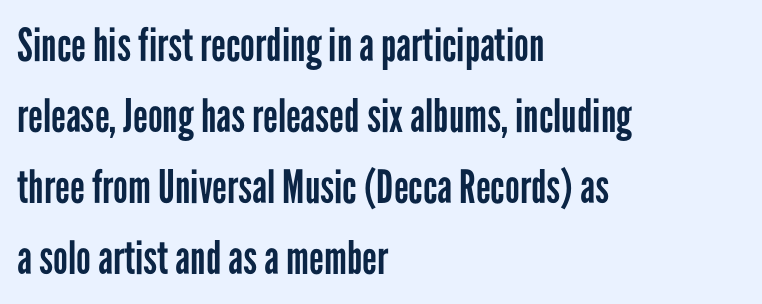
{"serif": "no", "italic": "no", "bold": "no", "weight": "regular", "width": "condensed", "stroke_contrast": "low", "x_height": "medium", "monospaced": "no", "underline": "no", "align": "left", "line_spacing": "normal", "line_spacing_ratio": 1.54, "letter_spacing": "normal", "letter_spacing_em": 0.0, "glyph_px": 46}
